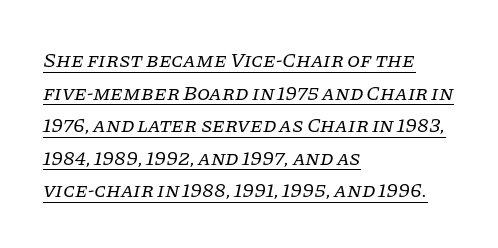
The image shows 21 px text type, italic (leaning right); set left-aligned, normal line spacing (1.55x), normal letter spacing, underlined.
